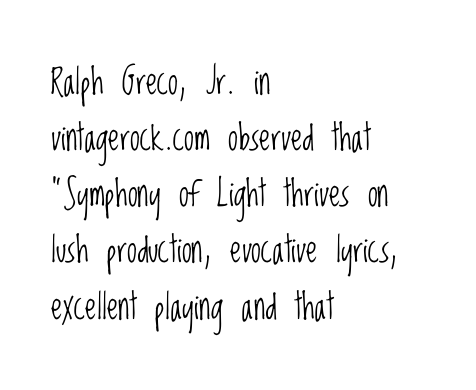
The image shows 36 px light, condensed sans-serif type, upright; set left-aligned, normal line spacing (1.56x), normal letter spacing, not underlined; low stroke contrast and a large x-height.
